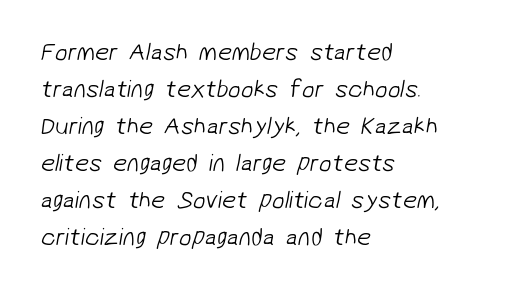
The image shows 25 px text type; set left-aligned, normal line spacing (1.48x), normal letter spacing, not underlined.
